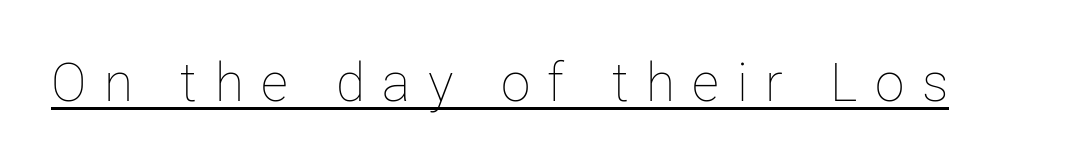
The image shows 53 px thin type, upright; set unusually wide letter spacing (+0.33 em), underlined; low stroke contrast and a medium x-height.
